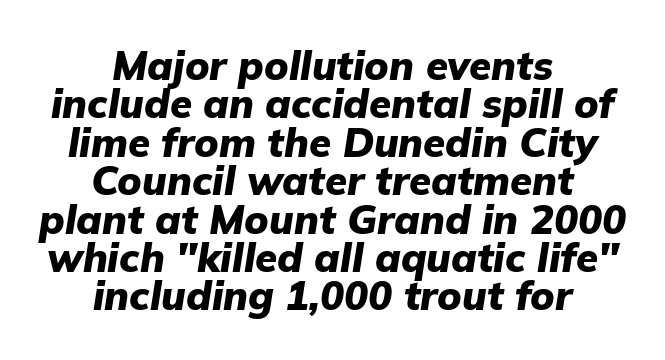
{"italic": "yes", "lean": "right", "slant_degrees": 9, "bold": "yes", "weight": "heavy", "width": "normal", "stroke_contrast": "low", "x_height": "medium", "monospaced": "no", "underline": "no", "align": "center", "line_spacing": "tight", "line_spacing_ratio": 0.96, "letter_spacing": "normal", "letter_spacing_em": 0.0, "glyph_px": 40}
